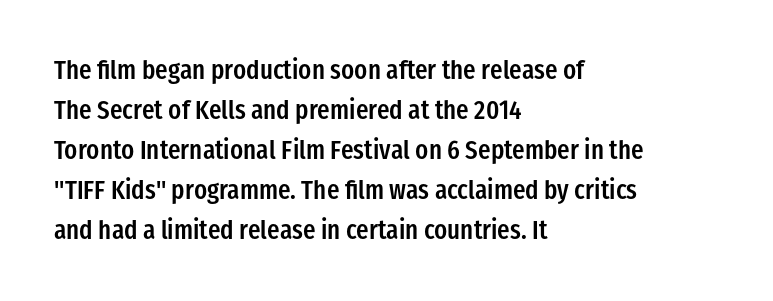
{"italic": "no", "bold": "semi", "underline": "no", "align": "left", "line_spacing": "normal", "line_spacing_ratio": 1.54, "letter_spacing": "normal", "letter_spacing_em": 0.0, "glyph_px": 26}
